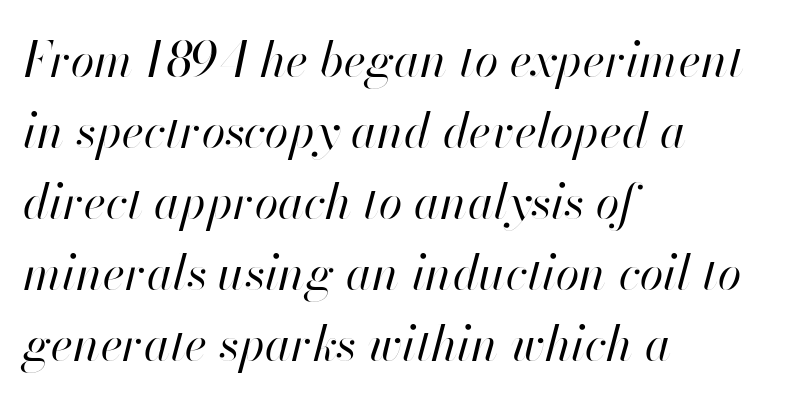
{"italic": "yes", "lean": "right", "slant_degrees": 13, "bold": "no", "weight": "regular", "width": "normal", "stroke_contrast": "high", "x_height": "small", "monospaced": "no", "underline": "no", "align": "left", "line_spacing": "normal", "line_spacing_ratio": 1.48, "letter_spacing": "normal", "letter_spacing_em": 0.0, "glyph_px": 48}
